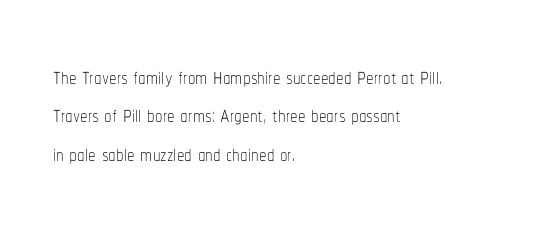
Q: Is the text bold? A: No.
Q: Is the text italic (slanted)? A: No, it is upright.
Q: Is the text underlined? A: No.
Q: How is the paragraph aligned? A: Left-aligned.
Q: Is the spacing between letters normal or unusually wide? A: Normal.
Q: Is the spacing between lines tight, normal or loose? A: Normal.
Q: Width (condensed, normal, or wide)? A: Condensed.
Q: Stroke contrast? A: Low.
Q: x-height? A: Medium.
Q: Monospaced? A: No.
